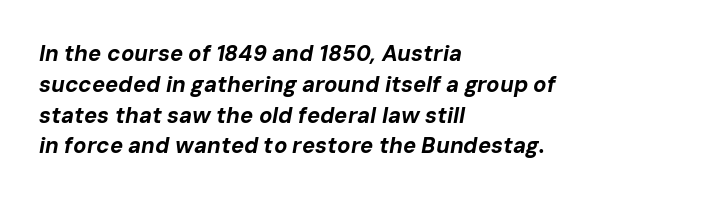
The image shows 22 px bold type, italic (leaning right); set left-aligned, normal line spacing (1.4x), normal letter spacing, not underlined.
